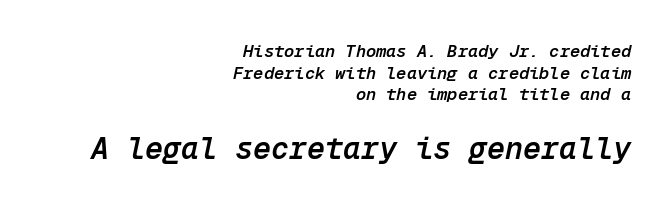
The rendering uses typewriter-style spacing with identical character cells. Standard letterfit; no display-style spreading of the glyphs. In this sample the second text group is rendered at the bigger scale. Each new line begins a customary step beneath the previous one. The passage shown is semibold, sitting just below true bold. Each line ends at the same right margin while the left side varies.
